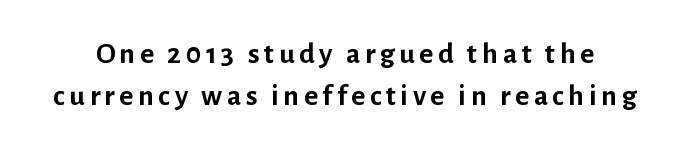
The strip under each line holds only bare page. Posture: vertical. Classification — sans serif. Interline gaps are of average width in this sample.
